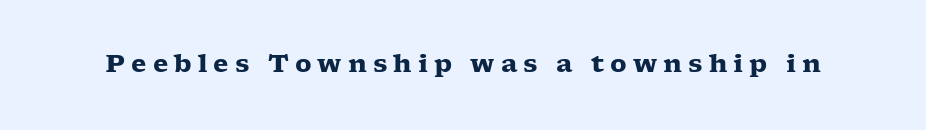
In terms of letterspacing, this is a distinctly airy, spread setting. Heft: maximum for text — a bold. The zone under the glyphs is completely vacant. The axis of the letterforms is exactly vertical.
